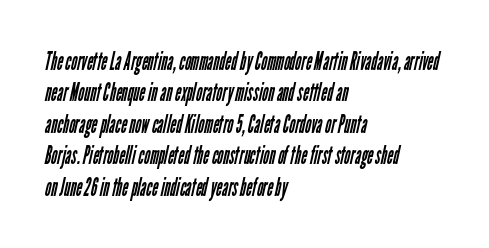
The image shows 26 px text type; set left-aligned, line spacing 1.21x, normal letter spacing, not underlined.
